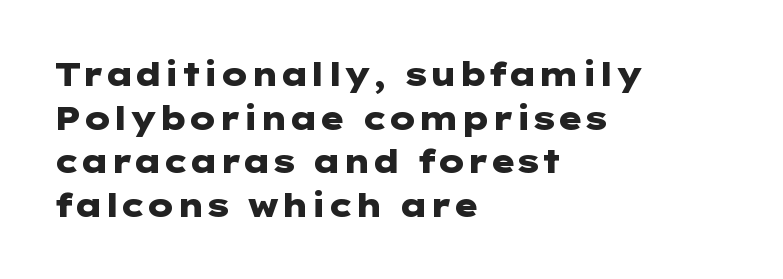
Q: Is the text bold? A: Yes.
Q: Is the text italic (slanted)? A: No, it is upright.
Q: Is the typeface a serif or a sans-serif typeface? A: Sans-serif.
Q: Is the text underlined? A: No.
Q: How is the paragraph aligned? A: Left-aligned.
Q: Is the spacing between letters normal or unusually wide? A: Normal.
Q: Is the spacing between lines tight, normal or loose? A: Normal.
Q: Width (condensed, normal, or wide)? A: Wide.
Q: Stroke contrast? A: Low.
Q: x-height? A: Medium.
